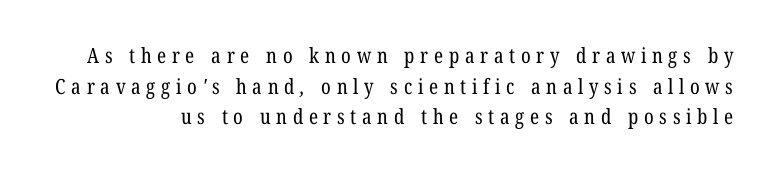
Q: Is the text bold? A: No.
Q: Is the text underlined? A: No.
Q: Is the spacing between letters normal or unusually wide? A: Unusually wide.
Q: Is the spacing between lines tight, normal or loose? A: Normal.
